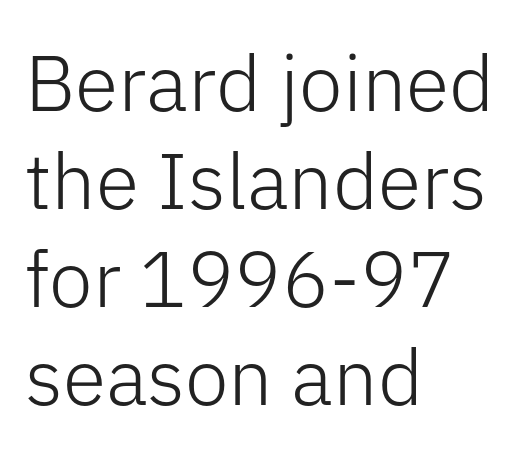
Q: Is the text bold? A: No.
Q: Is the text italic (slanted)? A: No, it is upright.
Q: Is the typeface a serif or a sans-serif typeface? A: Sans-serif.
Q: Is the text underlined? A: No.
Q: How is the paragraph aligned? A: Left-aligned.
Q: Is the spacing between letters normal or unusually wide? A: Normal.
Q: Width (condensed, normal, or wide)? A: Normal.
Q: Stroke contrast? A: Low.
Q: x-height? A: Medium.
Q: Monospaced? A: No.
